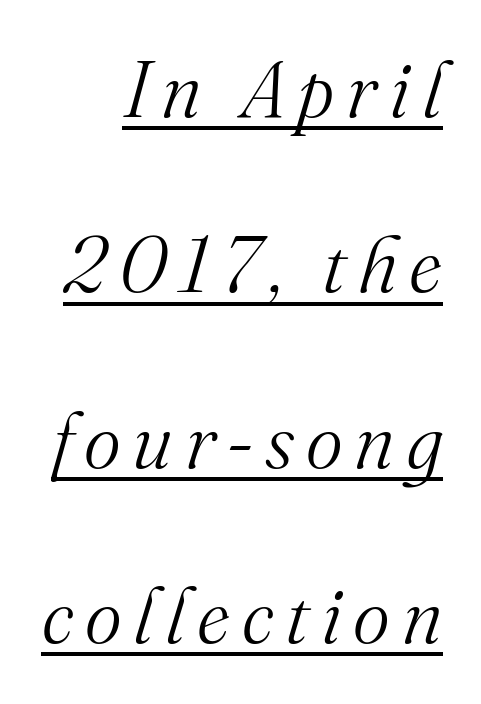
The image shows 79 px light serif type, italic (leaning right); set loose line spacing (2.22x), underlined; medium stroke contrast and a small x-height.
